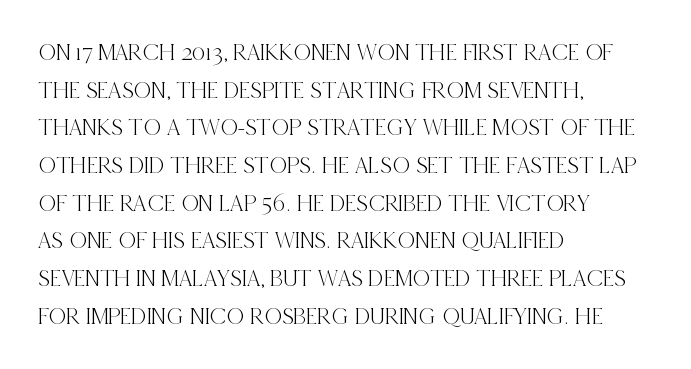
The image shows 24 px text type, upright; set left-aligned, normal line spacing (1.57x), normal letter spacing, not underlined.
